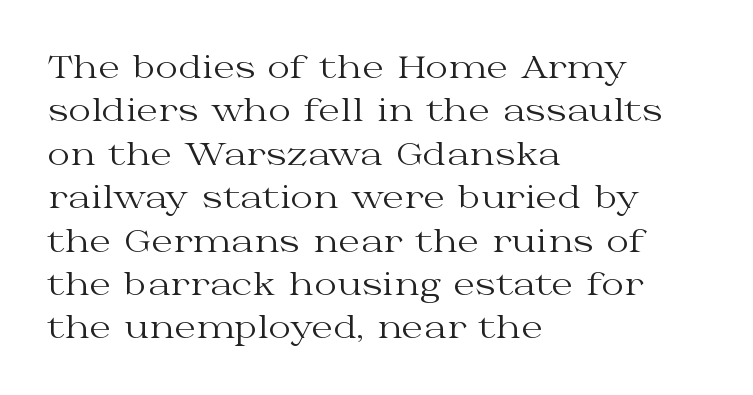
The image shows 31 px regular-weight, wide serif type, upright; set left-aligned, normal line spacing (1.4x), normal letter spacing, not underlined; medium stroke contrast and a medium x-height.
